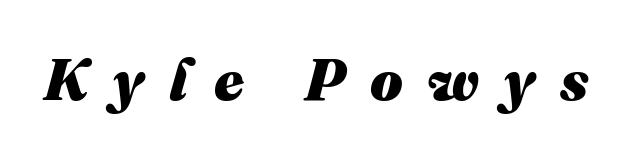
The image shows 58 px heavy type, italic (leaning right); set unusually wide letter spacing (+0.43 em), not underlined; medium stroke contrast and a medium x-height.
